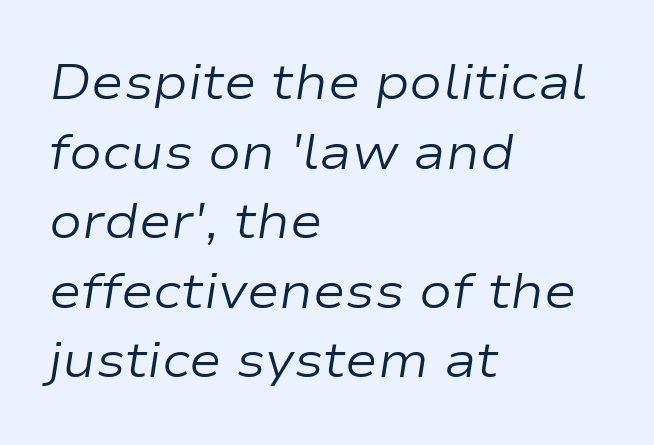
{"italic": "yes", "lean": "right", "slant_degrees": 9, "bold": "no", "weight": "regular", "width": "wide", "stroke_contrast": "low", "x_height": "medium", "monospaced": "no", "underline": "no", "align": "left", "line_spacing": "normal", "line_spacing_ratio": 1.42, "letter_spacing": "normal", "letter_spacing_em": 0.0, "glyph_px": 49}
